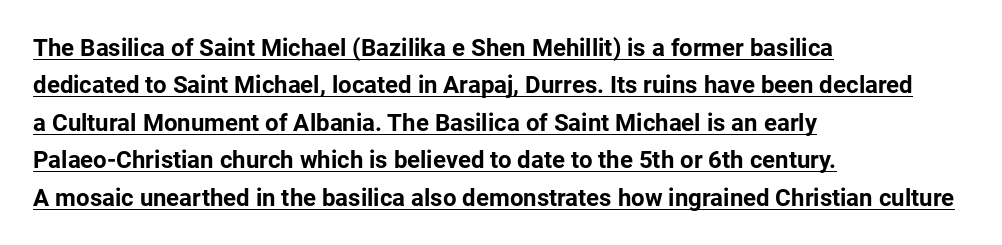
Q: Is the text bold? A: Yes.
Q: Is the text italic (slanted)? A: No, it is upright.
Q: Is the text underlined? A: Yes.
Q: How is the paragraph aligned? A: Left-aligned.
Q: Is the spacing between letters normal or unusually wide? A: Normal.
Q: Is the spacing between lines tight, normal or loose? A: Normal.
